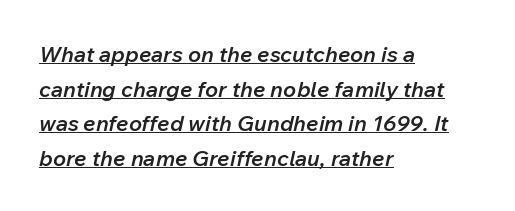
The image shows 22 px text type, italic (leaning right); set left-aligned, normal line spacing (1.57x), normal letter spacing, underlined.
